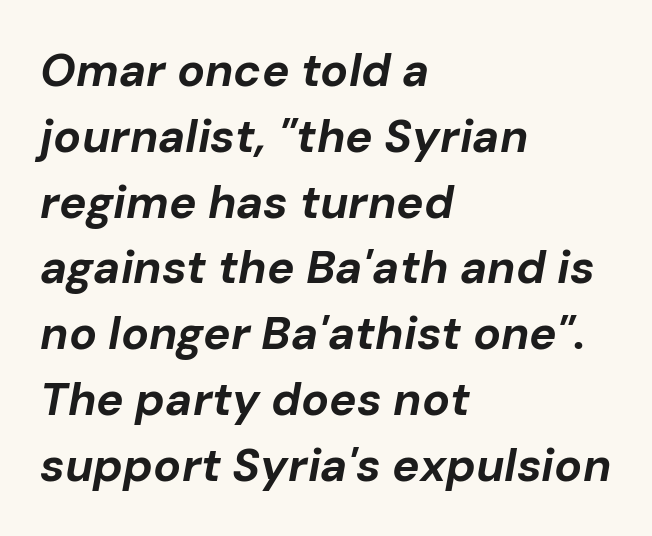
The image shows 46 px bold type, italic (leaning right); set left-aligned, normal line spacing (1.43x), normal letter spacing, not underlined; low stroke contrast and a medium x-height.
